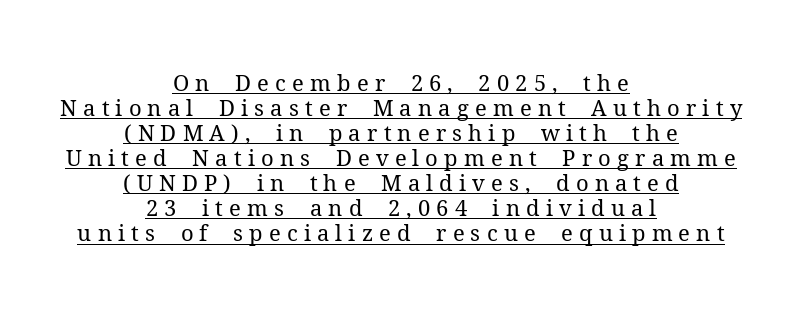
{"italic": "no", "bold": "no", "underline": "yes", "align": "center", "line_spacing": "tight", "line_spacing_ratio": 1.14, "letter_spacing": "wide", "letter_spacing_em": 0.28, "glyph_px": 22}
